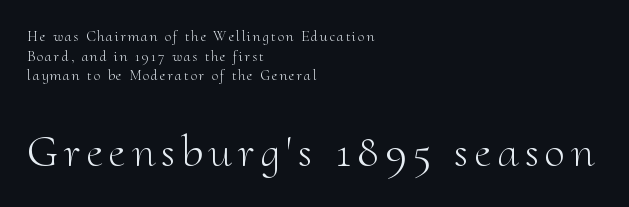
Q: Is the text bold? A: No.
Q: Is the text italic (slanted)? A: No, it is upright.
Q: Is the typeface a serif or a sans-serif typeface? A: Serif.
Q: Is the text underlined? A: No.
Q: How is the paragraph aligned? A: Left-aligned.
Q: Is the spacing between lines tight, normal or loose? A: Normal.
Q: Which block of text is set in a larger size, the first (top) or the second (bottom)? A: The second (bottom) one.
Q: Width (condensed, normal, or wide)? A: Normal.
Q: Stroke contrast? A: Medium.
Q: x-height? A: Small.
Q: Monospaced? A: No.
